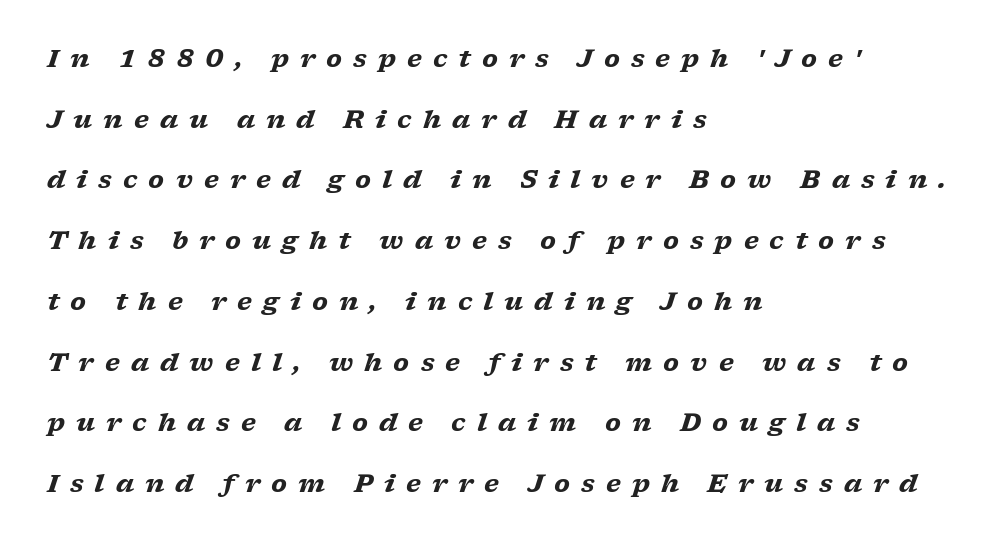
Q: Is the text bold? A: Yes.
Q: Is the text italic (slanted)? A: Yes, it leans right by about 17 degrees.
Q: Is the text underlined? A: No.
Q: How is the paragraph aligned? A: Left-aligned.
Q: Is the spacing between letters normal or unusually wide? A: Unusually wide.
Q: Is the spacing between lines tight, normal or loose? A: Loose.
